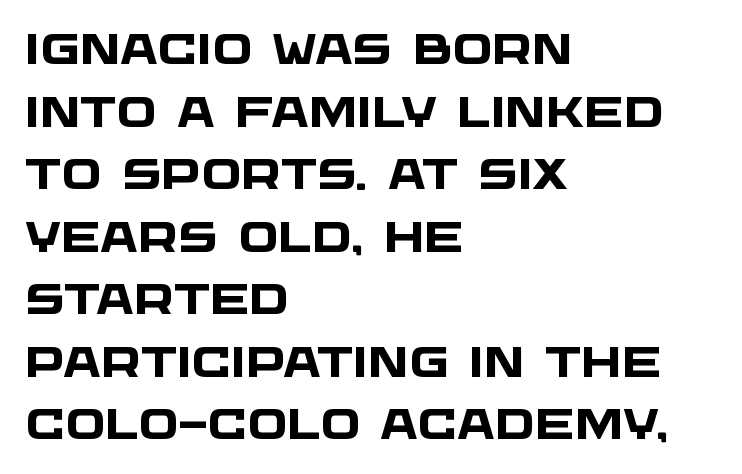
The letterforms sit shoulder to shoulder at normal distance. Line spacing here is normal. Descenders hang freely into open space. Each letter keeps its own natural width here, so spacing adapts to shape. The compositor pushed each line to the left boundary. Its strokes are broad and dark, the hallmark of bold type.
